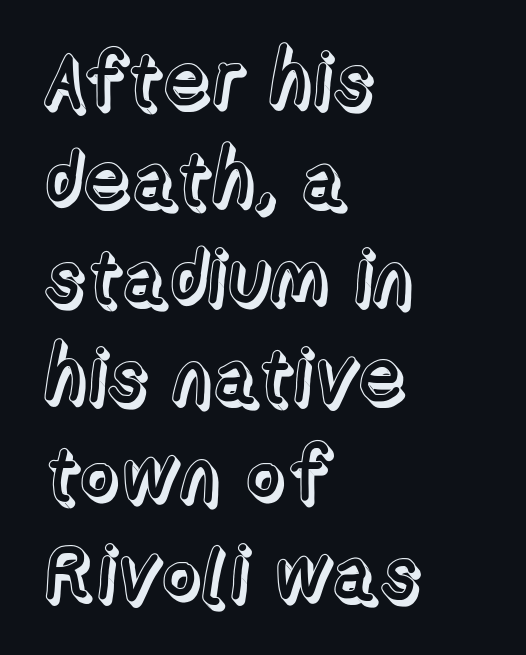
The horizontal fit of the characters is conventional and even. A clean baseline with only descenders dipping below it. Proportional: the letters do not fall into vertical columns. The leading is moderate, giving the passage an even texture. The typesetter chose a ragged-right arrangement here.
